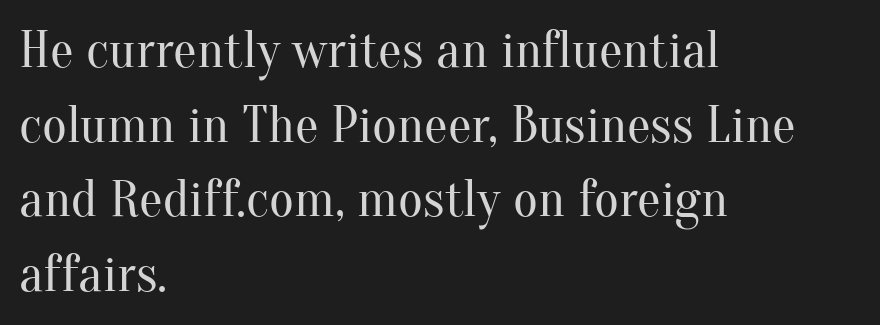
The image shows 53 px regular-weight serif type, upright; set left-aligned, normal line spacing (1.41x), normal letter spacing, not underlined; medium stroke contrast and a small x-height.
